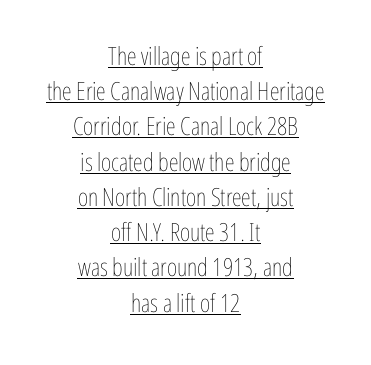
Does the leading feel generous? No, just average. Each line of the rendering has a horizontal stroke beneath the glyphs. Weight: not bold — regular or lighter. Casual observation: everything's sitting right in the middle.
